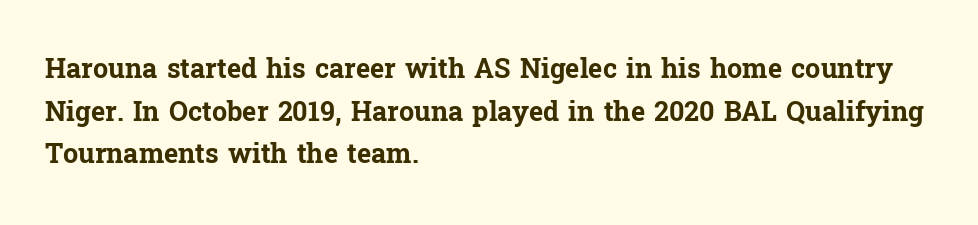
Typesetter's note: full bold, strokes at maximum text heaviness. Compared with typical paragraphs, the rows here are spaced about the same. Layout note: lines flush left. The passage shown is not underscored anywhere.
